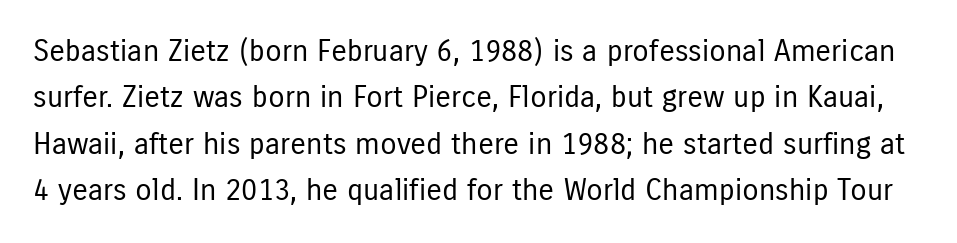
Q: Is the text bold? A: No.
Q: Is the text italic (slanted)? A: No, it is upright.
Q: Is the typeface a serif or a sans-serif typeface? A: Sans-serif.
Q: Is the text underlined? A: No.
Q: Is the spacing between letters normal or unusually wide? A: Normal.
Q: Is the spacing between lines tight, normal or loose? A: Normal.
Q: Width (condensed, normal, or wide)? A: Condensed.
Q: Stroke contrast? A: Low.
Q: x-height? A: Medium.
Q: Monospaced? A: No.
